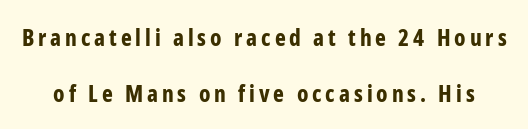
{"italic": "no", "bold": "yes", "underline": "no", "line_spacing": "loose", "line_spacing_ratio": 2.44, "glyph_px": 23}
